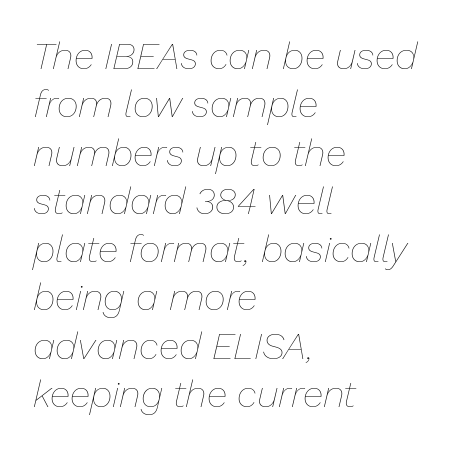
The image shows 38 px thin type, italic (leaning right); set left-aligned, normal line spacing (1.27x), normal letter spacing, not underlined; low stroke contrast and a medium x-height.
